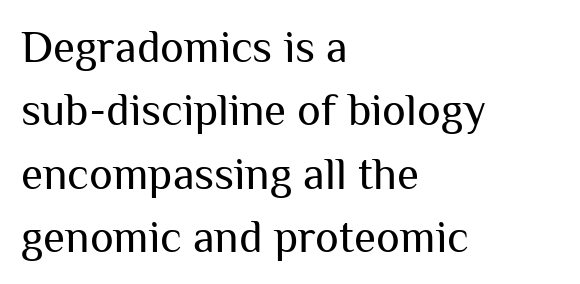
The image shows 45 px regular-weight sans-serif type, upright; set left-aligned, normal line spacing (1.41x), normal letter spacing, not underlined; medium stroke contrast and a medium x-height.
